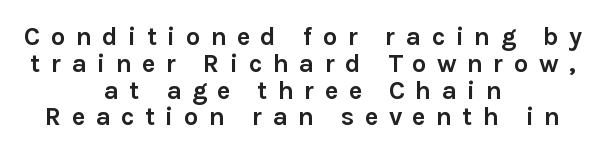
Interline gaps are noticeably narrow in this sample. A centered setting, common on invitations and titles, is used for this passage. Tracking value appears strongly positive — letters spread wide. It's the straight-up-and-down kind of type.
